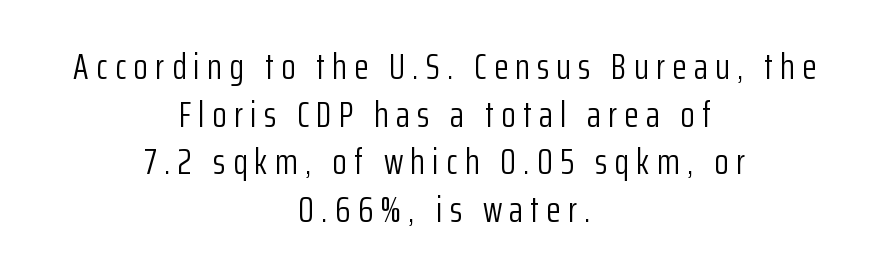
The image shows 37 px light, condensed sans-serif type, upright; set centered, normal line spacing (1.29x), unusually wide letter spacing (+0.2 em), not underlined; low stroke contrast and a medium x-height.
